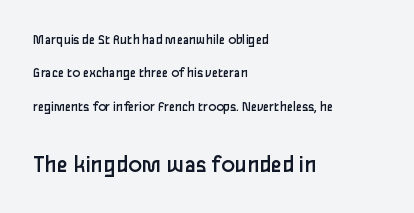
Posture: straight, roman, zero tilt. Bigger letters appear in the bottom chunk; the top chunk is reduced. What's the leading like? Stretched, with rows far apart. Words float on clear page, feet unadorned. The cut favours lightness, reaching ordinary text weight at its darkest. There is no visible air inserted between adjacent glyphs.
